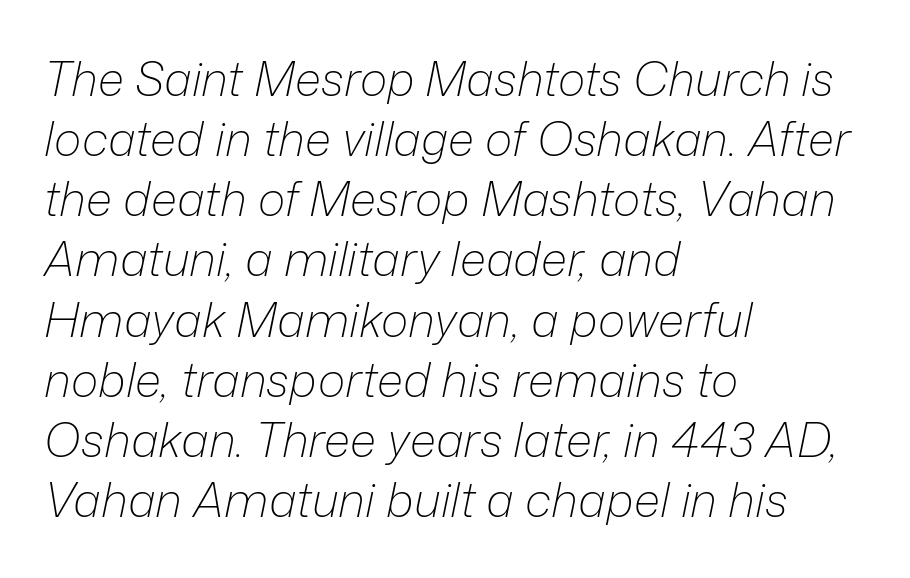
Is the letter spacing exaggerated? No — it looks like the ordinary default. Is the type slanted? Yes — the strokes lean at a clear angle. What's the leading like? Ordinary, nothing unusual. Horizontally, the lines are justified to the leading edge only.
